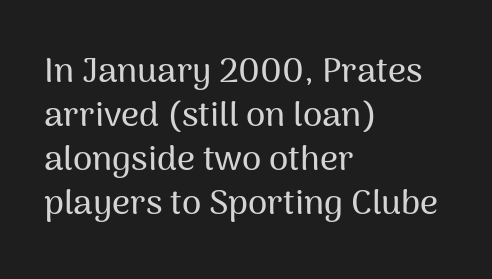
The ragged edge is on the right, which tells us the setting is flush left. A bare baseline throughout the passage. Observe the absence of serifs on each vertical stroke in this sample. The face used here is proportionally spaced, like ordinary book or web type.
